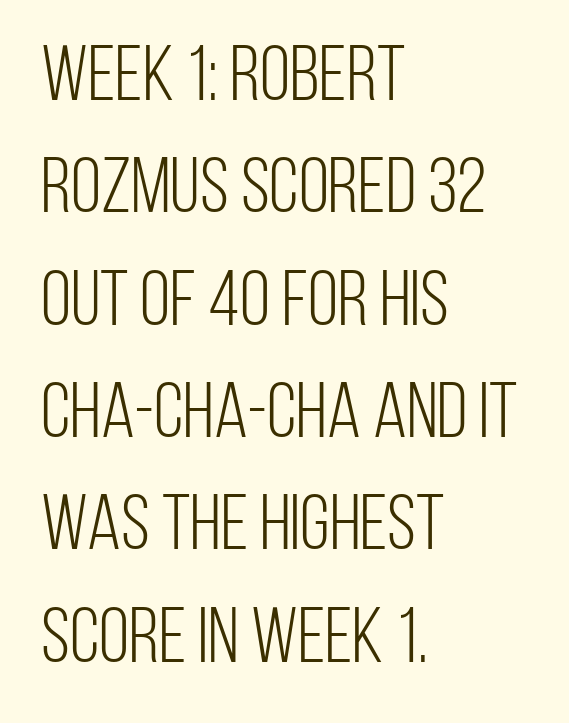
Q: Is the text bold? A: No.
Q: Is the text italic (slanted)? A: No, it is upright.
Q: Is the typeface a serif or a sans-serif typeface? A: Sans-serif.
Q: Is the text underlined? A: No.
Q: How is the paragraph aligned? A: Left-aligned.
Q: Is the spacing between letters normal or unusually wide? A: Normal.
Q: Is the spacing between lines tight, normal or loose? A: Normal.
Q: Width (condensed, normal, or wide)? A: Condensed.
Q: Stroke contrast? A: Low.
Q: x-height? A: Large.
Q: Monospaced? A: No.
